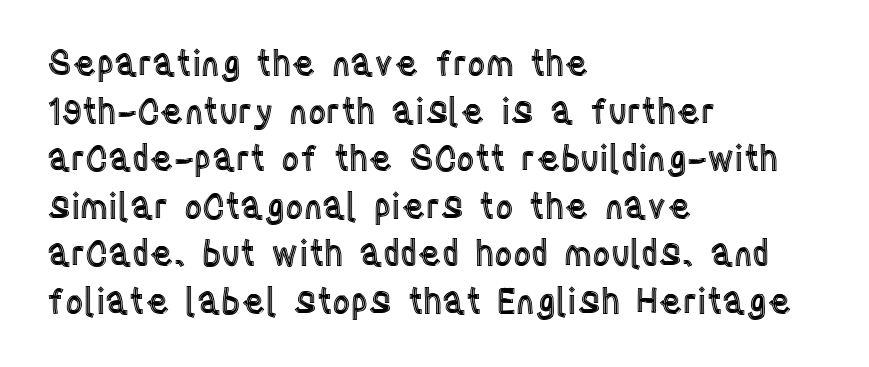
Q: Is the text italic (slanted)? A: No, it is upright.
Q: Is the text underlined? A: No.
Q: How is the paragraph aligned? A: Left-aligned.
Q: Is the spacing between letters normal or unusually wide? A: Normal.
Q: Is the spacing between lines tight, normal or loose? A: Normal.
Q: Width (condensed, normal, or wide)? A: Condensed.
Q: x-height? A: Large.
Q: Monospaced? A: No.
